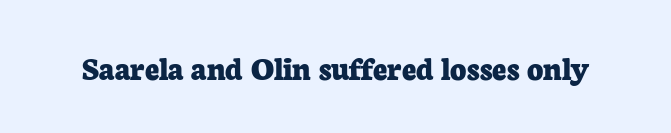
{"serif": "yes", "italic": "no", "bold": "yes", "weight": "bold", "width": "normal", "stroke_contrast": "low", "x_height": "medium", "monospaced": "no", "underline": "no", "letter_spacing": "normal", "letter_spacing_em": 0.0, "glyph_px": 35}
